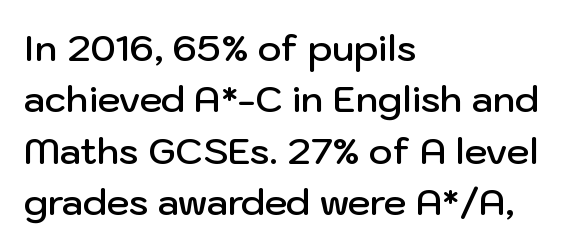
Q: Is the text bold? A: Semi-bold.
Q: Is the text italic (slanted)? A: No, it is upright.
Q: Is the typeface a serif or a sans-serif typeface? A: Sans-serif.
Q: Is the text underlined? A: No.
Q: How is the paragraph aligned? A: Left-aligned.
Q: Is the spacing between letters normal or unusually wide? A: Normal.
Q: Is the spacing between lines tight, normal or loose? A: Normal.
Q: Width (condensed, normal, or wide)? A: Normal.
Q: Stroke contrast? A: Low.
Q: x-height? A: Medium.
Q: Monospaced? A: No.
